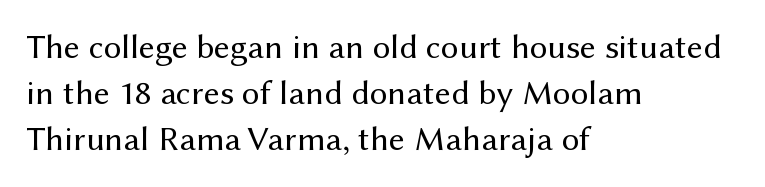
Q: Is the text bold? A: No.
Q: Is the text italic (slanted)? A: No, it is upright.
Q: Is the typeface a serif or a sans-serif typeface? A: Sans-serif.
Q: Is the text underlined? A: No.
Q: How is the paragraph aligned? A: Left-aligned.
Q: Is the spacing between letters normal or unusually wide? A: Normal.
Q: Is the spacing between lines tight, normal or loose? A: Normal.
Q: Width (condensed, normal, or wide)? A: Normal.
Q: Stroke contrast? A: Medium.
Q: x-height? A: Medium.
Q: Monospaced? A: No.
